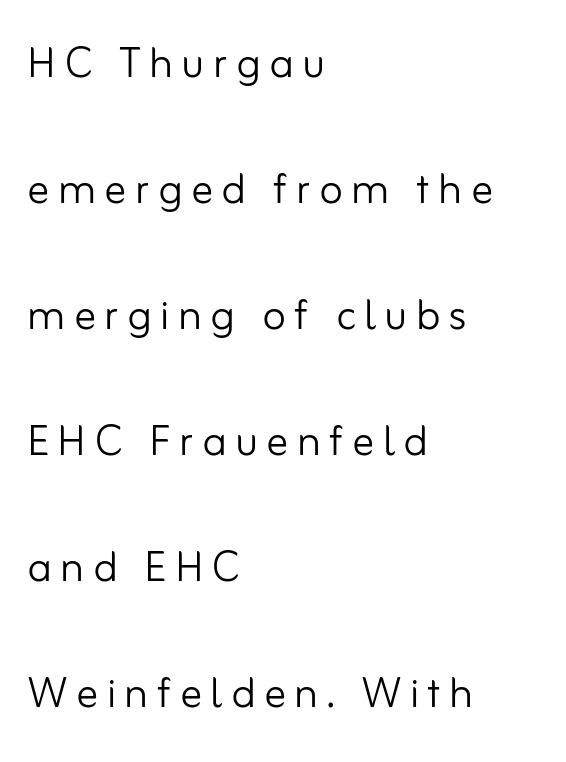
The image shows 55 px light sans-serif type, upright; set left-aligned, loose line spacing (2.29x), not underlined; low stroke contrast and a small x-height.
